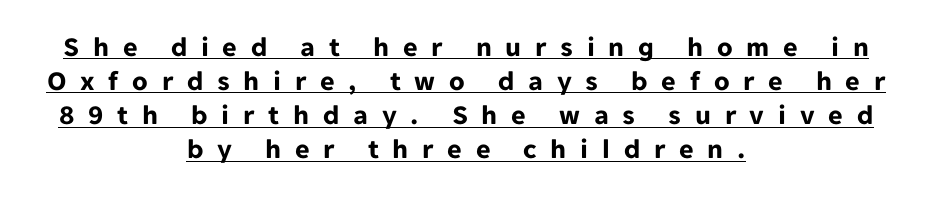
The image shows 28 px bold sans-serif type, upright; set centered, line spacing 1.22x, unusually wide letter spacing (+0.49 em), underlined; low stroke contrast and a medium x-height.
